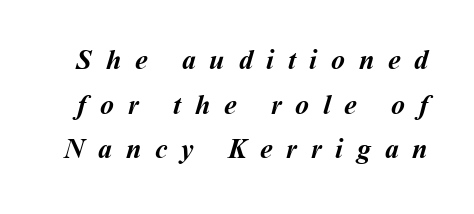
The image shows 28 px semibold type; set normal line spacing (1.59x), unusually wide letter spacing (+0.49 em), not underlined; medium stroke contrast and a medium x-height.
